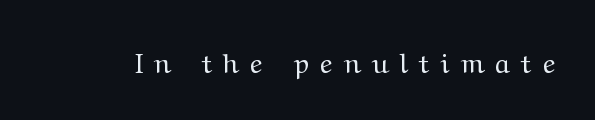
The image shows 27 px text type, upright; set unusually wide letter spacing (+0.41 em), not underlined.
